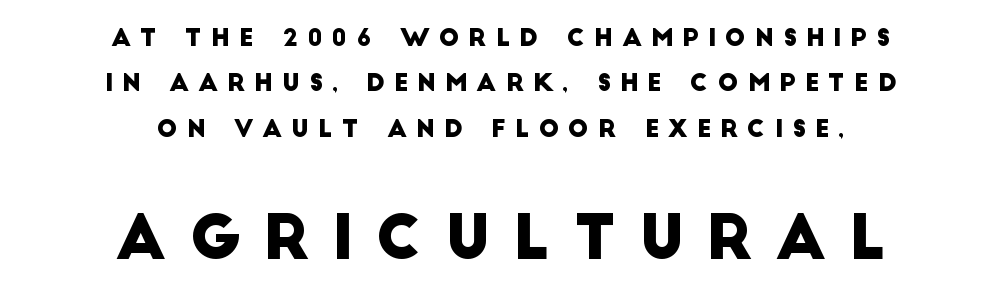
{"serif": "no", "width": "normal", "stroke_contrast": "low", "x_height": "large", "monospaced": "no", "underline": "no", "align": "center", "line_spacing_ratio": 1.89, "letter_spacing": "wide", "letter_spacing_em": 0.37, "larger_block": "second", "size_ratio": 2.54, "glyph_px": 61}
